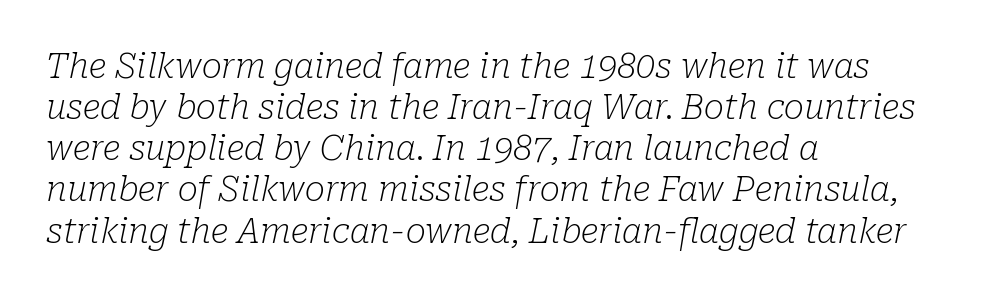
Q: Is the text bold? A: No.
Q: Is the text italic (slanted)? A: Yes, it leans right by about 10 degrees.
Q: Is the typeface a serif or a sans-serif typeface? A: Serif.
Q: Is the text underlined? A: No.
Q: How is the paragraph aligned? A: Left-aligned.
Q: Is the spacing between letters normal or unusually wide? A: Normal.
Q: Width (condensed, normal, or wide)? A: Normal.
Q: Stroke contrast? A: Low.
Q: x-height? A: Medium.
Q: Monospaced? A: No.
